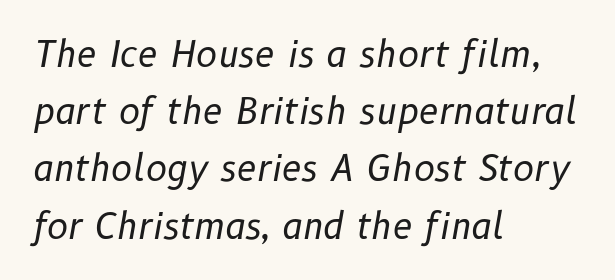
{"italic": "yes", "lean": "right", "slant_degrees": 10, "bold": "no", "weight": "regular", "width": "normal", "stroke_contrast": "low", "x_height": "medium", "monospaced": "no", "underline": "no", "align": "left", "line_spacing": "normal", "line_spacing_ratio": 1.59, "letter_spacing": "normal", "letter_spacing_em": 0.0, "glyph_px": 36}
